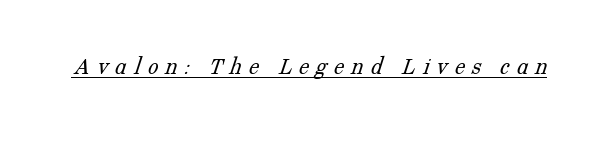
{"bold": "no", "underline": "yes", "letter_spacing": "wide", "letter_spacing_em": 0.27, "glyph_px": 26}
